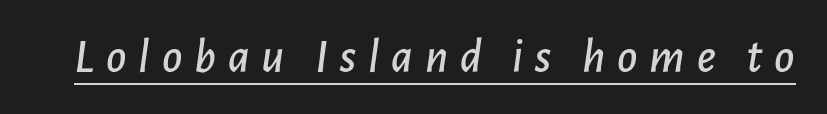
The image shows 49 px text type, italic (leaning right); set unusually wide letter spacing (+0.24 em), underlined; low stroke contrast and a medium x-height.
